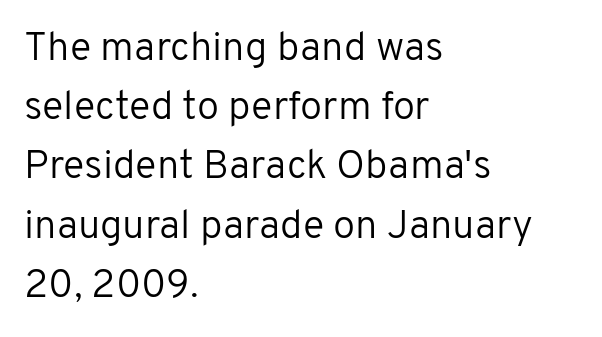
These lines stack with their left ends in a neat column. Each stroke keeps to a modest, everyday thickness or less. The glyphs are unaccompanied by any horizontal stroke below them. The face used here is a sans, in the tradition of grotesques and geometrics.
